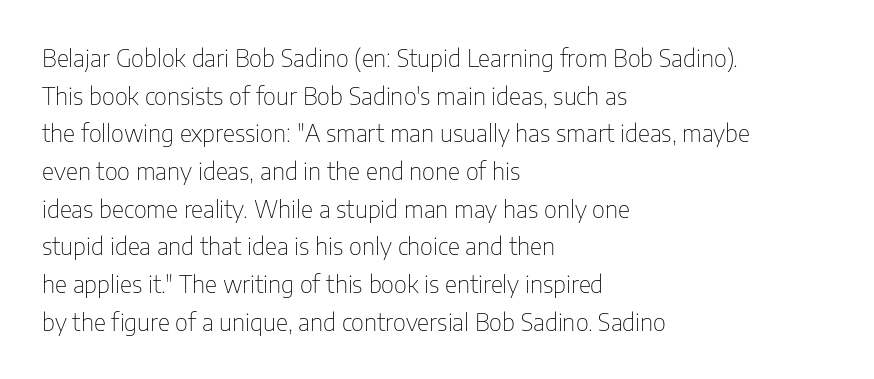
The setting favours the left margin, as ordinary paragraphs usually do. The face looks like a standard text weight, possibly lighter. Each row of text sits above clean, open space. Posture: straight, roman, zero tilt.
